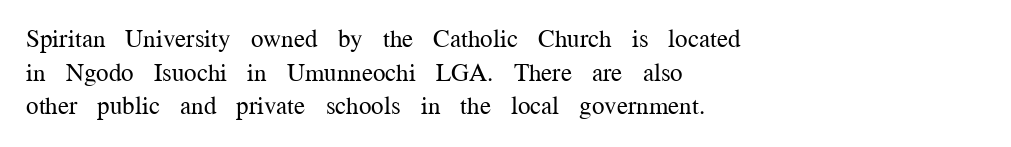
Honestly, there is no underline to notice here at all. When letters stand straight like this, we call the style roman or upright. The passage shown stacks its lines at a standard gap. Horizontal alignment here is leftward, the default for most running prose. Ink coverage per letter is moderate at most.
